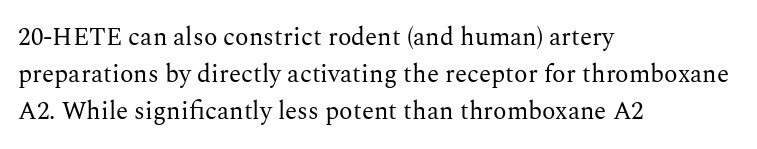
Q: Is the text bold? A: No.
Q: Is the text italic (slanted)? A: No, it is upright.
Q: Is the text underlined? A: No.
Q: How is the paragraph aligned? A: Left-aligned.
Q: Is the spacing between letters normal or unusually wide? A: Normal.
Q: Is the spacing between lines tight, normal or loose? A: Normal.
